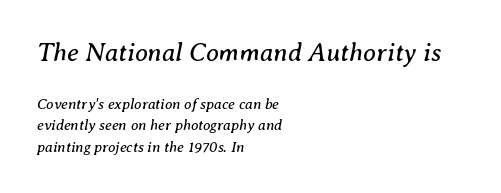
Here the glyphs are tracked normally, forming tight word shapes. Quick note: underline off. The passage shown begins with its larger block and ends with its smaller one. If you measured baseline to baseline, you'd find a middling distance. The letters look calm and open, with moderate or lighter stems. The lines in this sample share a left origin and differ only in where they stop.
